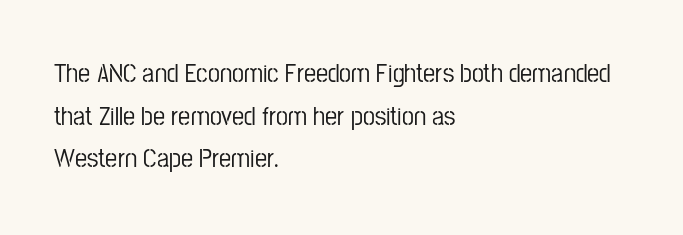
The words here are not underlined. Upright lettering throughout. This rendering leaves character spacing at its baseline value. These lines stack with their left ends in a neat column. Vertical spacing — default.
